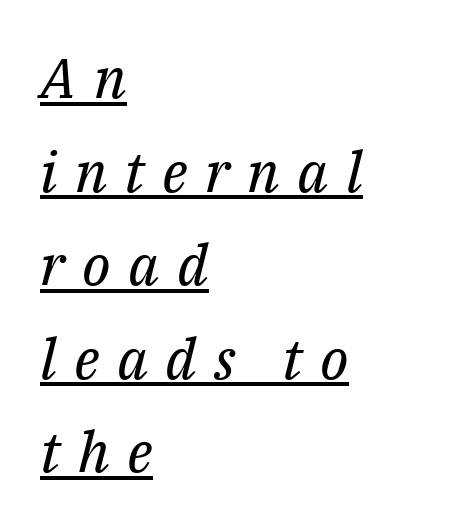
Q: Is the text bold? A: No.
Q: Is the text italic (slanted)? A: Yes, it leans right by about 14 degrees.
Q: Is the typeface a serif or a sans-serif typeface? A: Serif.
Q: Is the text underlined? A: Yes.
Q: How is the paragraph aligned? A: Left-aligned.
Q: Is the spacing between letters normal or unusually wide? A: Unusually wide.
Q: Is the spacing between lines tight, normal or loose? A: Normal.
Q: Width (condensed, normal, or wide)? A: Normal.
Q: Stroke contrast? A: Medium.
Q: x-height? A: Medium.
Q: Monospaced? A: No.
